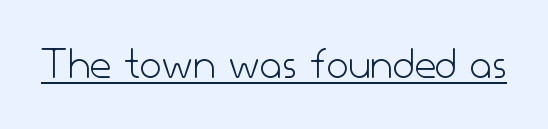
Q: Is the text bold? A: No.
Q: Is the text italic (slanted)? A: No, it is upright.
Q: Is the typeface a serif or a sans-serif typeface? A: Sans-serif.
Q: Is the text underlined? A: Yes.
Q: Is the spacing between letters normal or unusually wide? A: Normal.
Q: Width (condensed, normal, or wide)? A: Normal.
Q: Stroke contrast? A: Low.
Q: x-height? A: Small.
Q: Monospaced? A: No.
